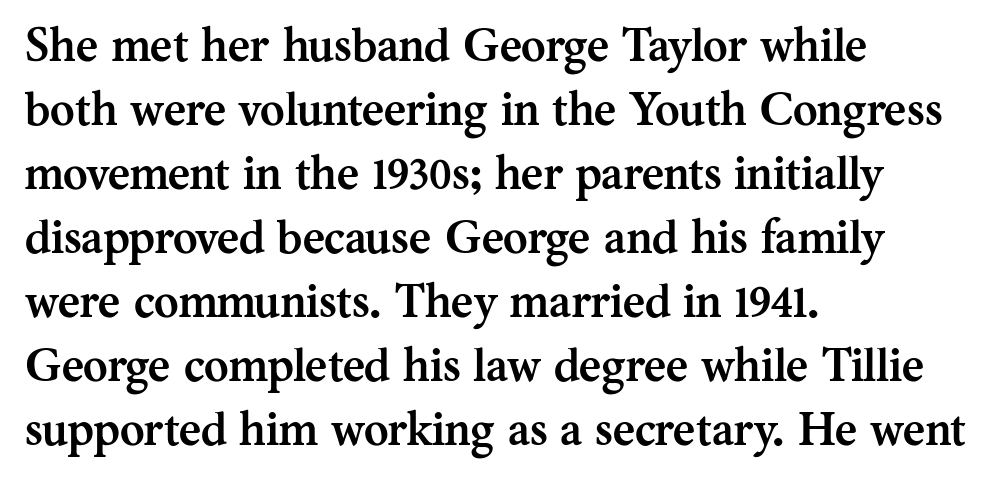
The image shows 47 px semibold serif type, upright; set left-aligned, normal line spacing (1.36x), normal letter spacing, not underlined; medium stroke contrast and a medium x-height.
